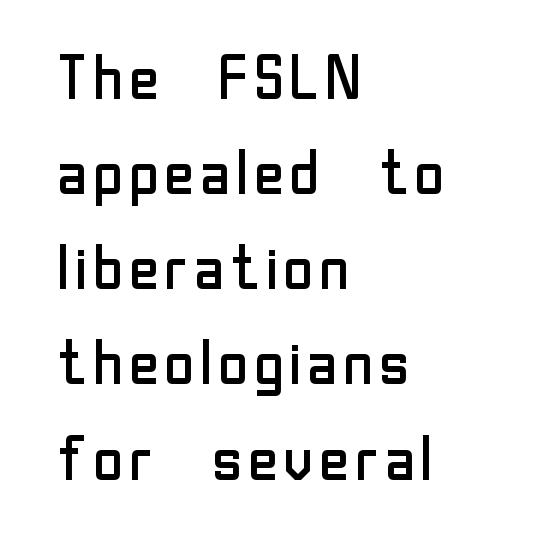
Q: Is the text bold? A: No.
Q: Is the text italic (slanted)? A: No, it is upright.
Q: Is the typeface a serif or a sans-serif typeface? A: Sans-serif.
Q: Is the text underlined? A: No.
Q: How is the paragraph aligned? A: Left-aligned.
Q: Is the spacing between letters normal or unusually wide? A: Normal.
Q: Is the spacing between lines tight, normal or loose? A: Normal.
Q: Width (condensed, normal, or wide)? A: Normal.
Q: Stroke contrast? A: Low.
Q: x-height? A: Medium.
Q: Monospaced? A: No.
